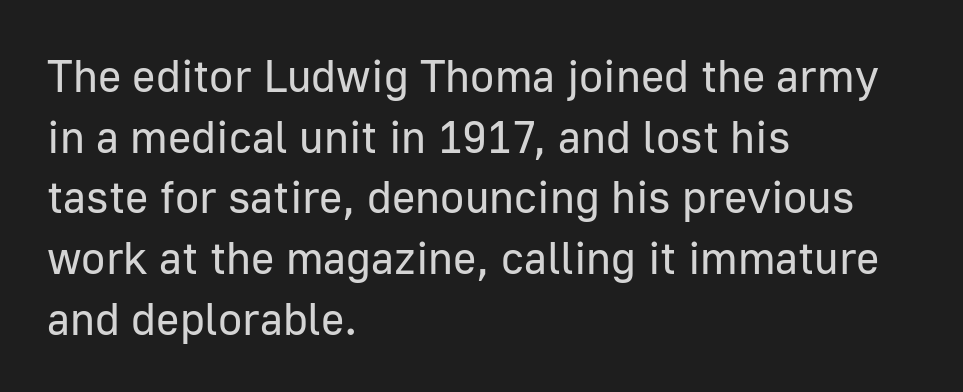
{"serif": "no", "italic": "no", "bold": "no", "weight": "regular", "width": "normal", "stroke_contrast": "low", "x_height": "medium", "monospaced": "no", "underline": "no", "align": "left", "line_spacing": "normal", "line_spacing_ratio": 1.35, "letter_spacing": "normal", "letter_spacing_em": 0.0, "glyph_px": 45}
